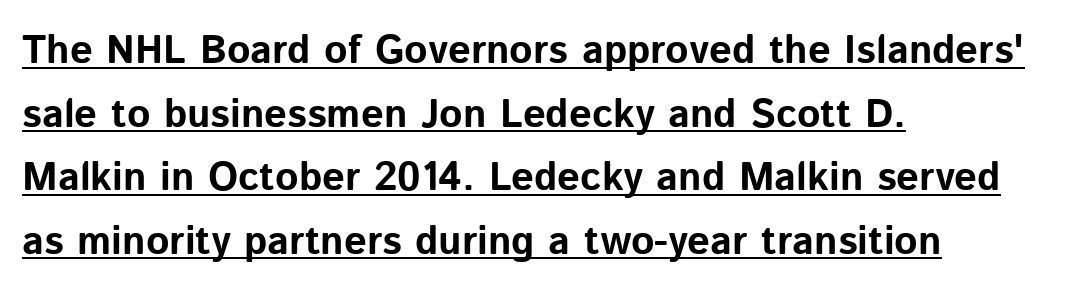
The image shows 40 px bold sans-serif type, upright; set left-aligned, normal line spacing (1.59x), normal letter spacing, underlined; low stroke contrast and a medium x-height.
